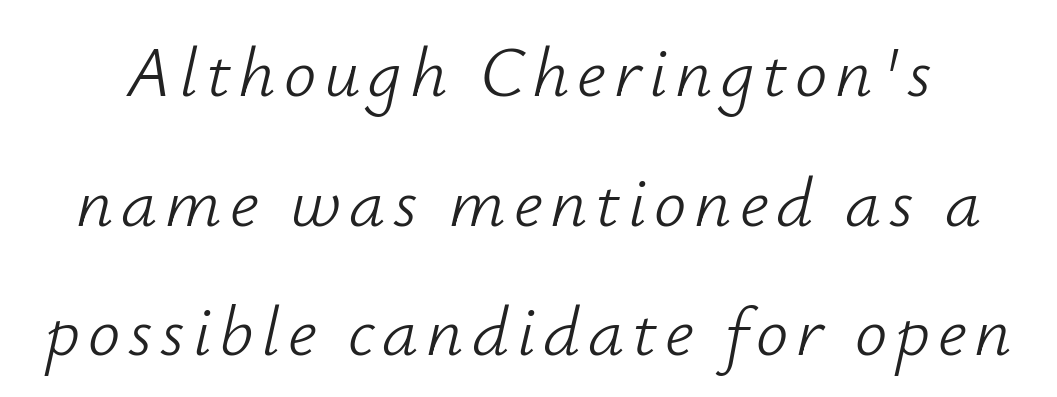
The whole block is typeset with a tilt. A quiet, ordinary-to-light weight characterises the typeface. Character widths vary here, with narrow letters taking less room than wide ones. Descenders are the only things crossing below the line.
